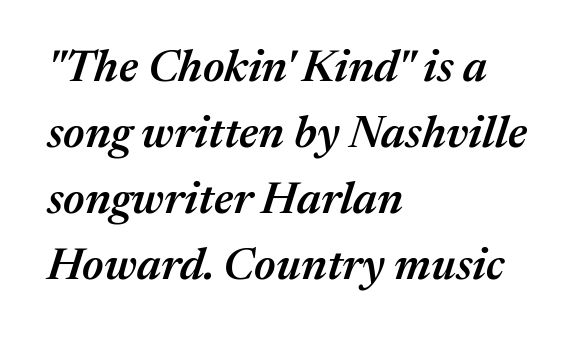
Proportional: the letters do not fall into vertical columns. Descenders hang freely into open space. In CSS terms this would be text-align: left. Observe the ordinary spacing: letters are neighbours, not strangers. If you measured baseline to baseline, you'd find a middling distance.
